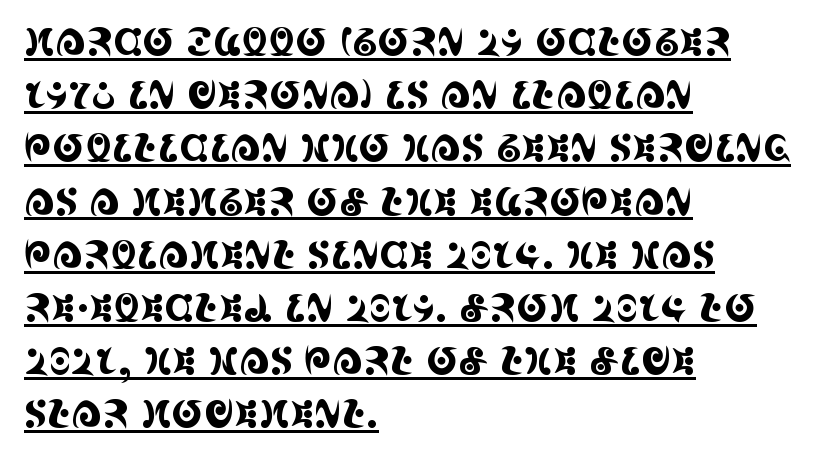
Q: Is the text italic (slanted)? A: No, it is upright.
Q: Is the typeface a serif or a sans-serif typeface? A: Serif.
Q: Is the text underlined? A: Yes.
Q: How is the paragraph aligned? A: Left-aligned.
Q: Is the spacing between letters normal or unusually wide? A: Normal.
Q: Is the spacing between lines tight, normal or loose? A: Normal.
Q: Width (condensed, normal, or wide)? A: Condensed.
Q: x-height? A: Large.
Q: Monospaced? A: No.
